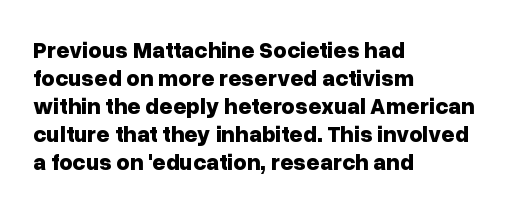
{"italic": "no", "bold": "yes", "underline": "no", "align": "left", "line_spacing_ratio": 1.22, "letter_spacing": "normal", "letter_spacing_em": 0.0, "glyph_px": 23}
